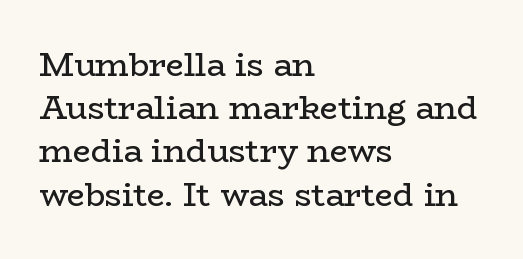
Caption: multi-line text, flush left, ragged right. Compared with typical paragraphs, the rows here are spaced about the same. Weight class: somewhere from thin through regular. These lines are composed in type with serifs. A bare baseline throughout the passage. Standard letterfit; no display-style spreading of the glyphs.
